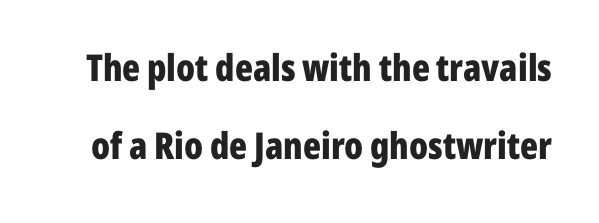
{"serif": "no", "italic": "no", "bold": "yes", "weight": "bold", "width": "condensed", "stroke_contrast": "low", "x_height": "medium", "monospaced": "no", "underline": "no", "line_spacing": "loose", "line_spacing_ratio": 2.11, "letter_spacing": "normal", "letter_spacing_em": 0.0, "glyph_px": 37}
